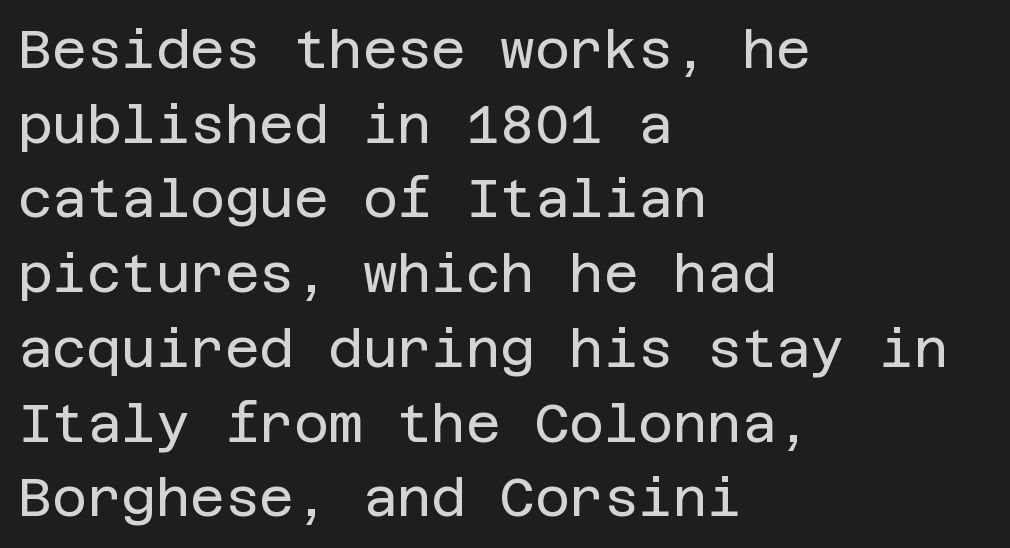
Q: Is the text bold? A: No.
Q: Is the text italic (slanted)? A: No, it is upright.
Q: Is the typeface a serif or a sans-serif typeface? A: Sans-serif.
Q: Is the text underlined? A: No.
Q: How is the paragraph aligned? A: Left-aligned.
Q: Is the spacing between letters normal or unusually wide? A: Normal.
Q: Is the spacing between lines tight, normal or loose? A: Normal.
Q: Width (condensed, normal, or wide)? A: Normal.
Q: Stroke contrast? A: Low.
Q: x-height? A: Large.
